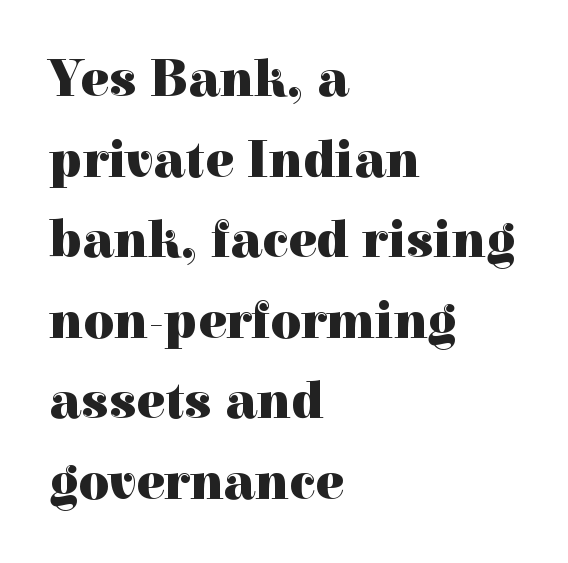
{"serif": "yes", "italic": "no", "bold": "yes", "weight": "heavy", "width": "normal", "x_height": "medium", "monospaced": "no", "underline": "no", "align": "left", "line_spacing": "normal", "line_spacing_ratio": 1.52, "letter_spacing": "normal", "letter_spacing_em": 0.0, "glyph_px": 53}
